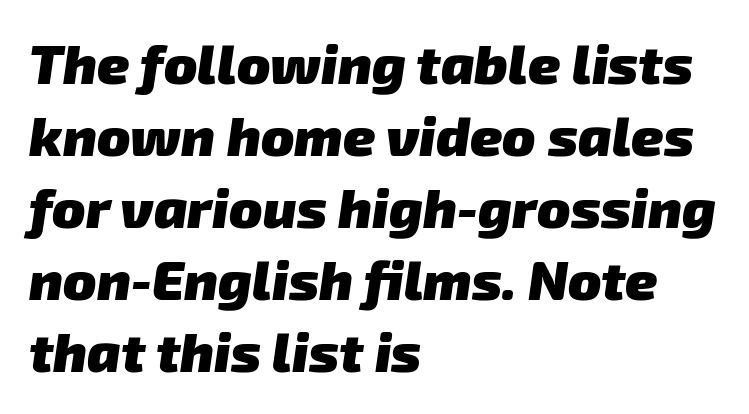
The image shows 55 px heavy sans-serif type; set left-aligned, normal line spacing (1.31x), normal letter spacing, not underlined; low stroke contrast and a medium x-height.
